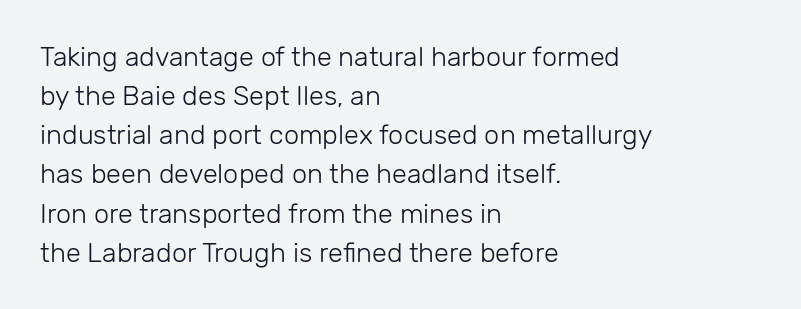
Q: Is the text bold? A: No.
Q: Is the text italic (slanted)? A: No, it is upright.
Q: Is the text underlined? A: No.
Q: How is the paragraph aligned? A: Left-aligned.
Q: Is the spacing between letters normal or unusually wide? A: Normal.
Q: Is the spacing between lines tight, normal or loose? A: Normal.
